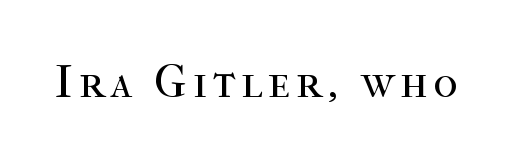
The image shows 46 px regular-weight serif type, upright; set not underlined; high stroke contrast and a medium x-height.
